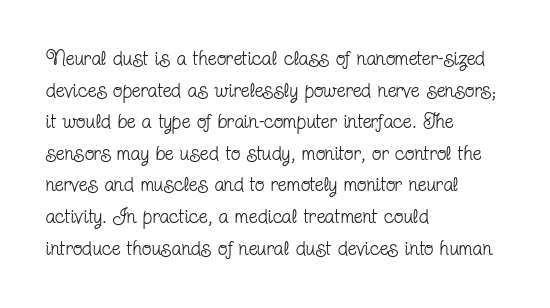
The image shows 20 px text type, upright; set left-aligned, normal line spacing (1.58x), normal letter spacing, not underlined.
